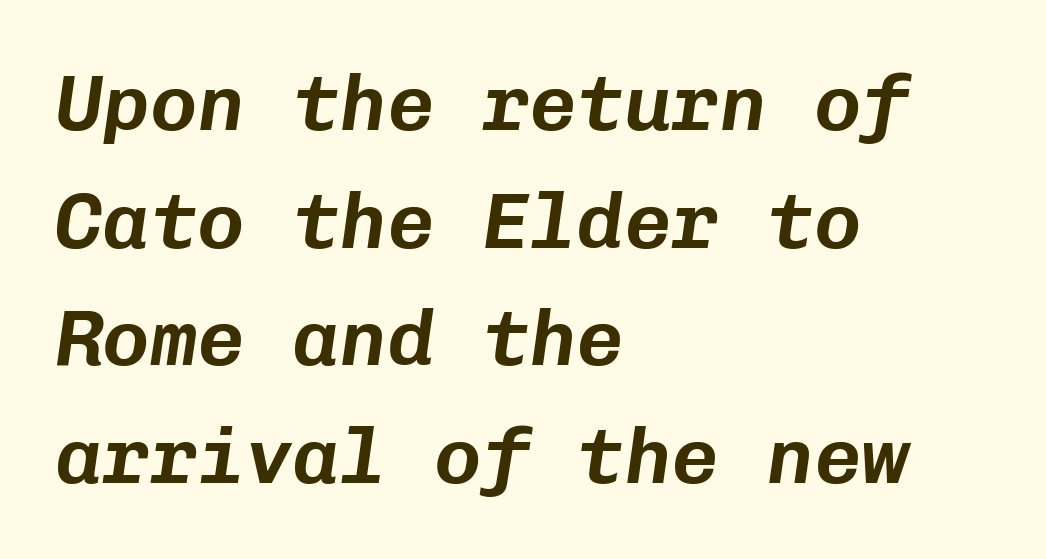
The image shows 79 px text type, italic (leaning right), monospaced; set left-aligned, normal line spacing (1.49x), normal letter spacing, not underlined; low stroke contrast and a medium x-height.
